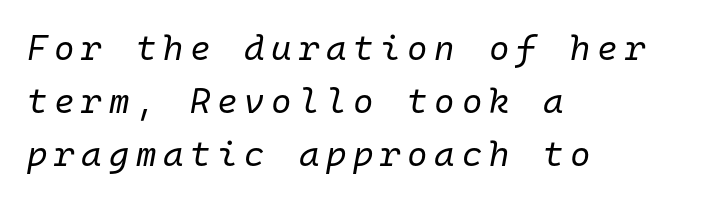
The image shows 35 px regular-weight type, italic (leaning right), monospaced; set left-aligned, normal line spacing (1.52x), not underlined; low stroke contrast and a medium x-height.
